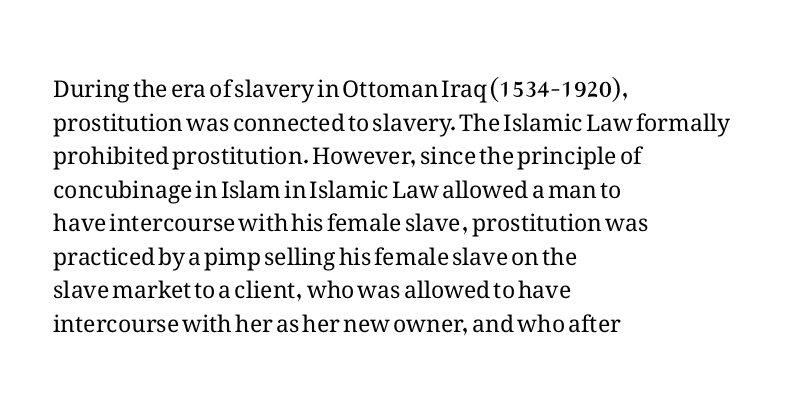
{"italic": "no", "bold": "no", "underline": "no", "align": "left", "line_spacing": "normal", "line_spacing_ratio": 1.46, "letter_spacing": "normal", "letter_spacing_em": 0.0, "glyph_px": 23}
